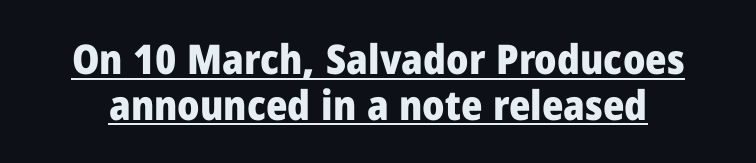
{"serif": "no", "italic": "no", "bold": "yes", "weight": "heavy", "width": "normal", "stroke_contrast": "low", "x_height": "medium", "monospaced": "no", "underline": "yes", "line_spacing": "tight", "line_spacing_ratio": 1.11, "letter_spacing": "normal", "letter_spacing_em": 0.0, "glyph_px": 41}
